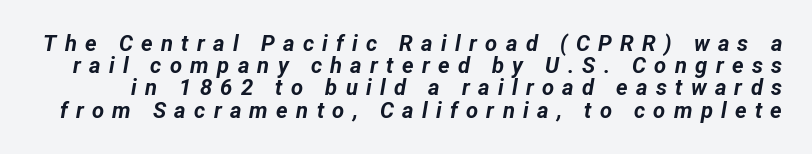
Heft: maximum for text — a bold. Vertical spacing — tight. Each word looks stretched out because of the extra space between its letters. The area under the type is left untouched. Rendered with sloped, italic letterforms.
